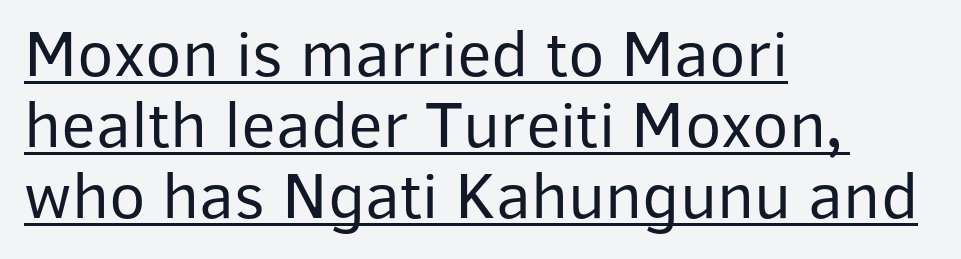
Weight: not bold — regular or lighter. Check where the strokes stop: nothing finishes them off — pure sans. When letters stand straight like this, we call the style roman or upright. Each letter keeps its own natural width here, so spacing adapts to shape. These lines keep a tight, regular rhythm from letter to letter.
